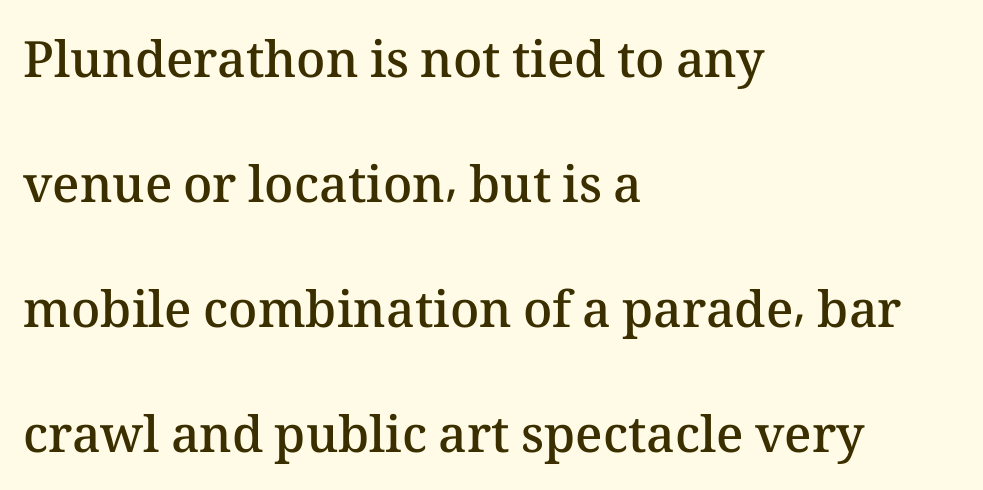
{"italic": "no", "bold": "semi", "weight": "semibold", "width": "normal", "stroke_contrast": "medium", "x_height": "medium", "monospaced": "no", "underline": "no", "align": "left", "line_spacing": "loose", "line_spacing_ratio": 2.5, "letter_spacing": "normal", "letter_spacing_em": 0.0, "glyph_px": 50}
